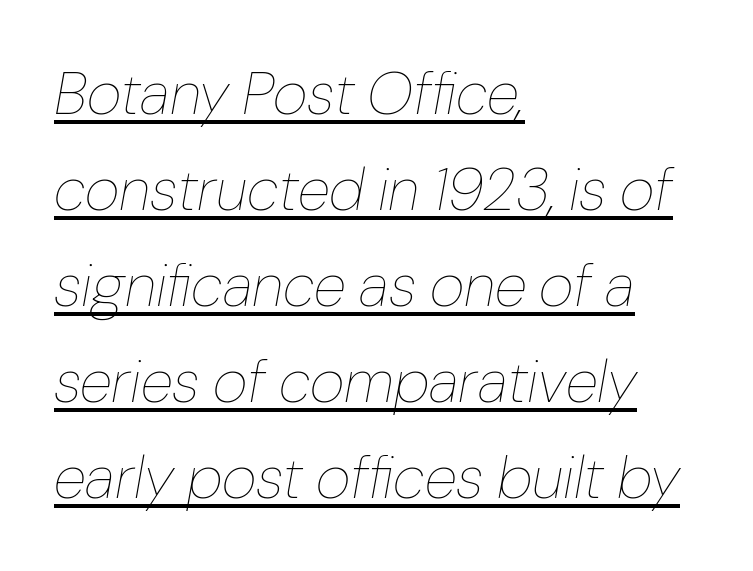
Nothing unusual about the tracking: characters are spaced as the font intends. Rows of type keep a routine distance in the vertical direction. A continuous stroke trails under the words, as in a hyperlink. Emphasis-style slanted type is in use. The font sits on the lighter half of the weight spectrum, regular included.
